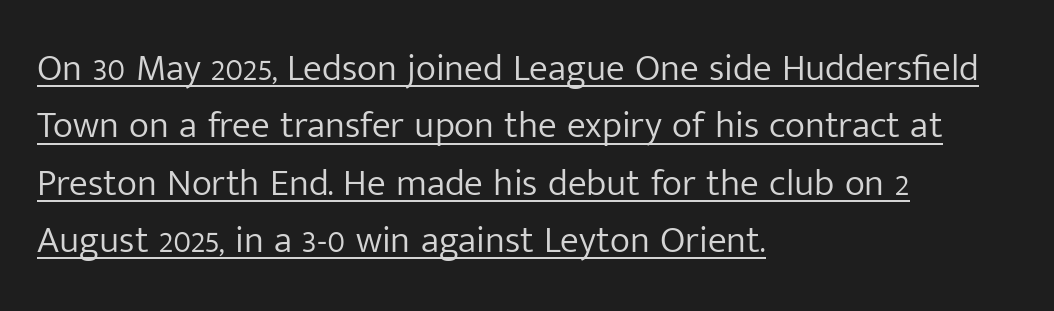
The image shows 38 px light sans-serif type, upright; set left-aligned, normal line spacing (1.51x), normal letter spacing, underlined; low stroke contrast and a medium x-height.
